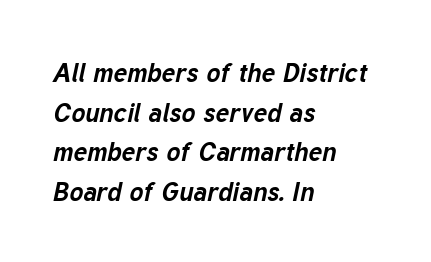
The image shows 26 px bold type, italic (leaning right); set left-aligned, normal line spacing (1.52x), normal letter spacing, not underlined.
